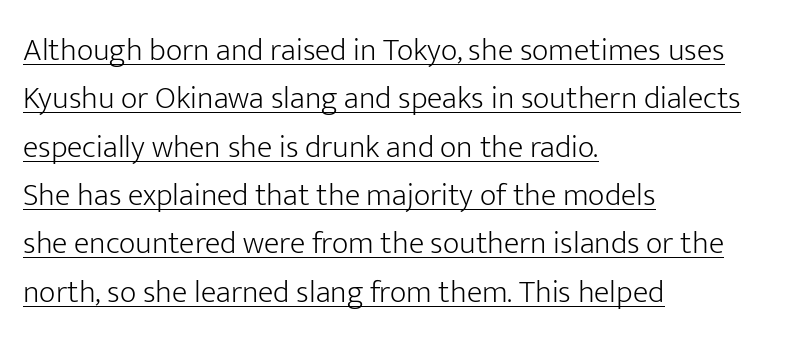
The lettering holds an erect, upright posture throughout. A typesetter would call this proportional, since set widths differ per character. The weight tops out at a normal text grade. Serifs: no, the terminals of the letterforms are clean. No extra tracking has been applied to these lines.
